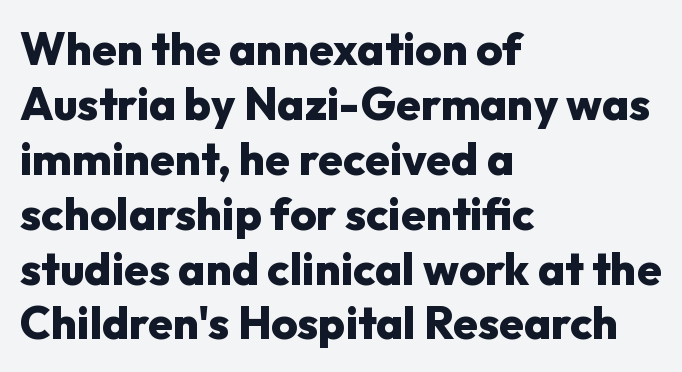
Q: Is the text bold? A: Yes.
Q: Is the text italic (slanted)? A: No, it is upright.
Q: Is the typeface a serif or a sans-serif typeface? A: Sans-serif.
Q: Is the text underlined? A: No.
Q: How is the paragraph aligned? A: Left-aligned.
Q: Is the spacing between letters normal or unusually wide? A: Normal.
Q: Width (condensed, normal, or wide)? A: Normal.
Q: Stroke contrast? A: Low.
Q: x-height? A: Medium.
Q: Monospaced? A: No.
